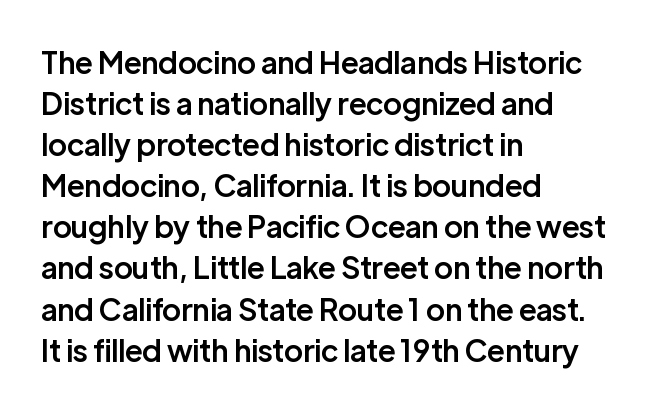
Line spacing here is normal. Beneath every word, the page is bare. The paragraph shown leans on its left margin. These lines are rendered in a variable-pitch font. Every stem runs plumb, perpendicular to the baseline.
